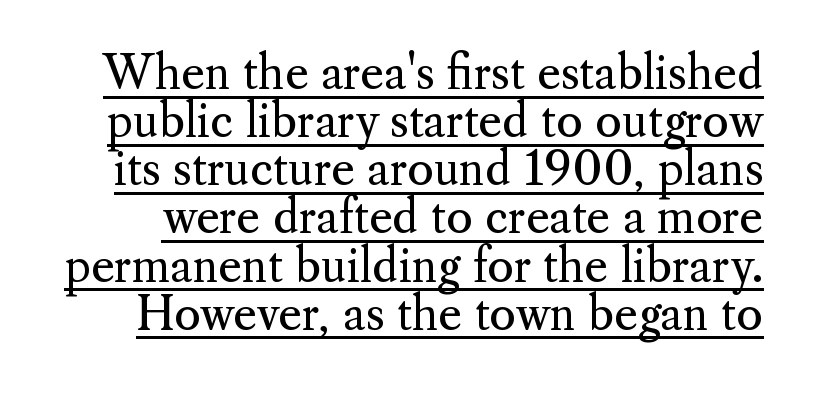
Upright lettering throughout. The strokes carry an ordinary text weight at most. To sum up the face: it has serifs. The passage shown is typed in a proportional face where columns would drift.
